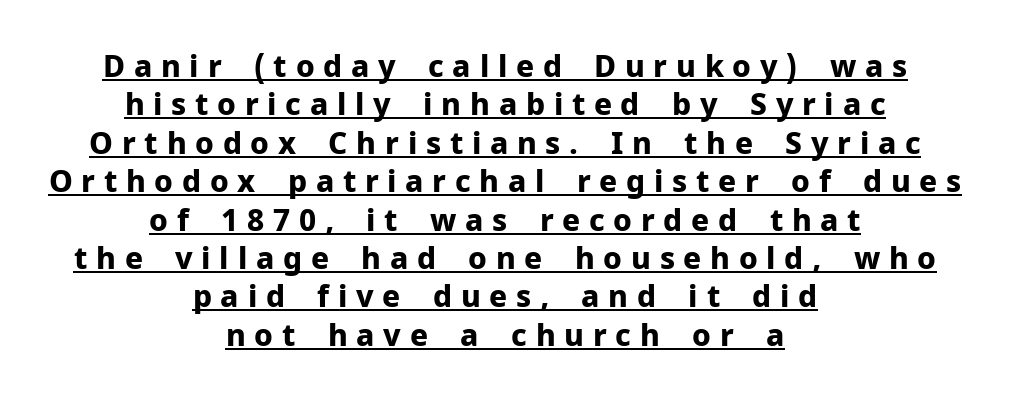
The image shows 30 px bold sans-serif type, upright; set centered, normal line spacing (1.28x), unusually wide letter spacing (+0.29 em), underlined; low stroke contrast and a medium x-height.
